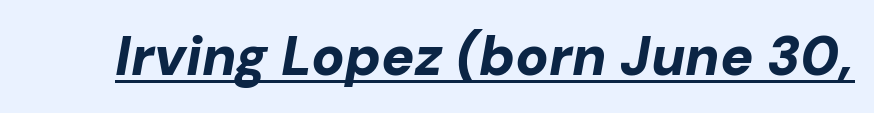
The glyphs have the mass of a bold cut. This sample uses an oblique cut, with every glyph tilted off the vertical. This rendering leaves character spacing at its baseline value. Each letter keeps its own natural width here, so spacing adapts to shape. The glyphs are accompanied by a horizontal stroke just below them.
